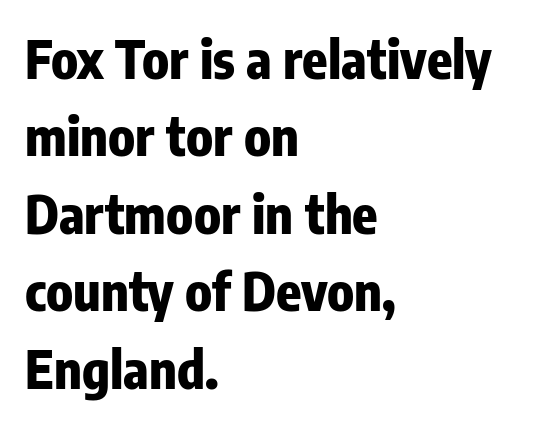
The image shows 52 px heavy, condensed sans-serif type, upright; set left-aligned, normal line spacing (1.49x), normal letter spacing, not underlined; low stroke contrast and a medium x-height.
